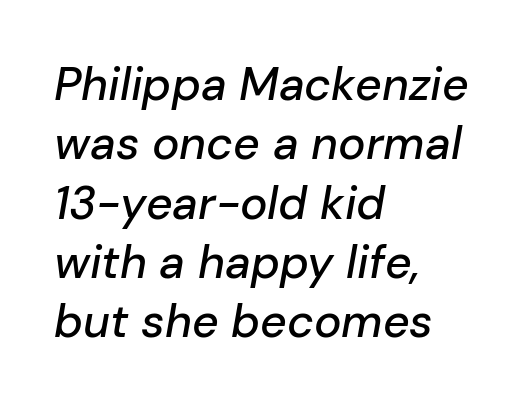
The image shows 46 px text type, italic (leaning right); set left-aligned, normal line spacing (1.29x), normal letter spacing, not underlined; low stroke contrast and a medium x-height.
